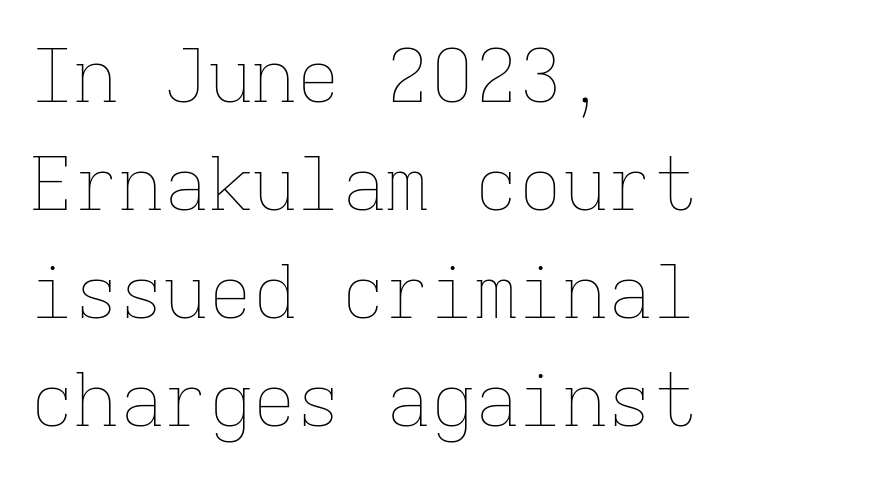
The foot of each line stays bare and open. The face used here is monospaced, like something from a code editor. The rendering anchors every line to the left-hand side. Is the type heavy? It reads as light-to-regular instead. Italic: no, the glyphs are upright roman. The passage shown has conventional tracking throughout.
